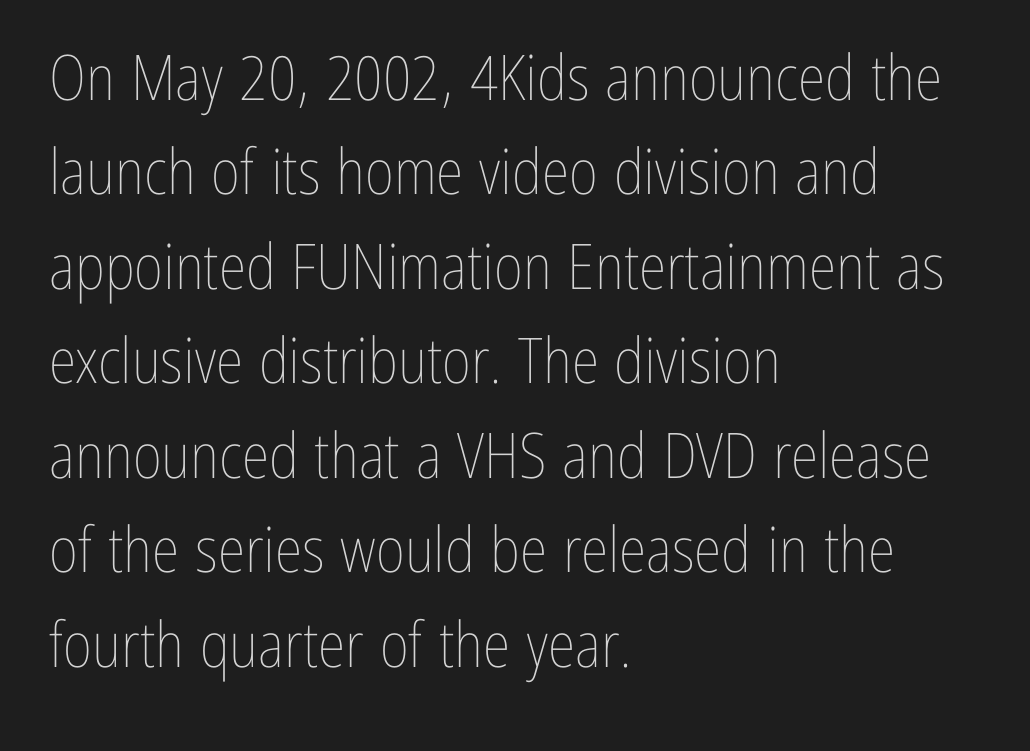
The image shows 63 px thin, condensed type, upright; set left-aligned, normal line spacing (1.5x), normal letter spacing, not underlined; low stroke contrast and a medium x-height.
